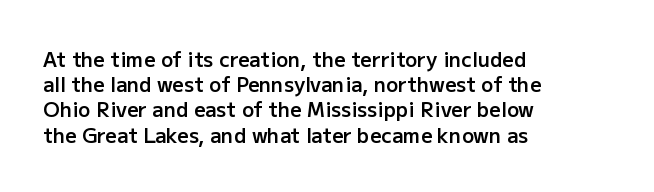
The image shows 20 px text type, upright; set left-aligned, normal line spacing (1.26x), normal letter spacing, not underlined.
